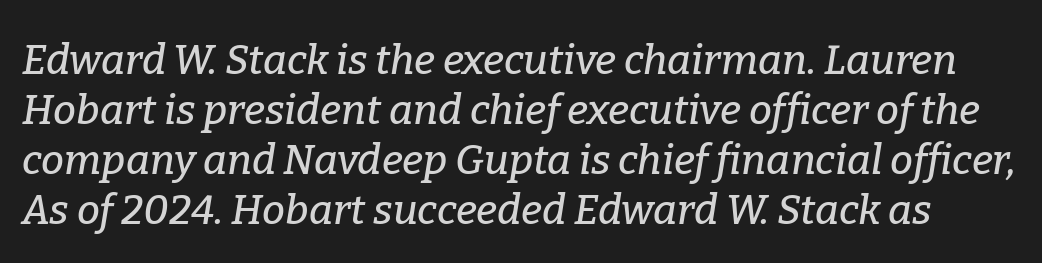
Q: Is the text italic (slanted)? A: Yes, it leans right by about 9 degrees.
Q: Is the typeface a serif or a sans-serif typeface? A: Serif.
Q: Is the text underlined? A: No.
Q: Is the spacing between letters normal or unusually wide? A: Normal.
Q: Width (condensed, normal, or wide)? A: Normal.
Q: Stroke contrast? A: Low.
Q: x-height? A: Medium.
Q: Monospaced? A: No.
